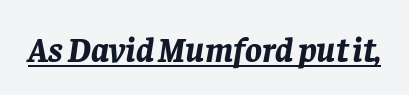
Q: Is the text bold? A: Yes.
Q: Is the text italic (slanted)? A: Yes, it leans right by about 8 degrees.
Q: Is the text underlined? A: Yes.
Q: Is the spacing between letters normal or unusually wide? A: Normal.
Q: Width (condensed, normal, or wide)? A: Normal.
Q: Stroke contrast? A: Low.
Q: x-height? A: Large.
Q: Monospaced? A: No.
